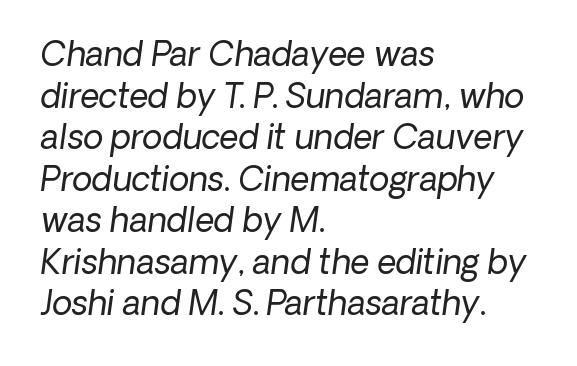
The image shows 33 px regular-weight sans-serif type; set left-aligned, normal line spacing (1.26x), normal letter spacing, not underlined; low stroke contrast and a medium x-height.
